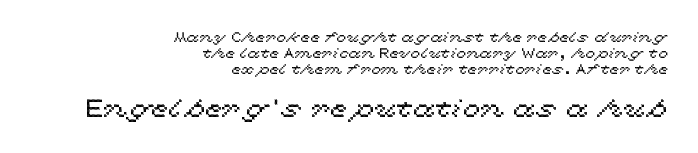
{"underline": "no", "align": "right", "line_spacing": "tight", "line_spacing_ratio": 1.13, "letter_spacing": "normal", "letter_spacing_em": 0.0, "larger_block": "second", "size_ratio": 1.79, "glyph_px": 25}
